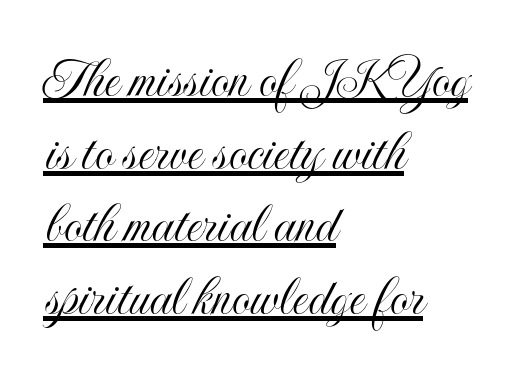
Q: Is the text italic (slanted)? A: Yes.
Q: Is the text underlined? A: Yes.
Q: How is the paragraph aligned? A: Left-aligned.
Q: Is the spacing between letters normal or unusually wide? A: Normal.
Q: Width (condensed, normal, or wide)? A: Condensed.
Q: x-height? A: Small.
Q: Monospaced? A: No.
